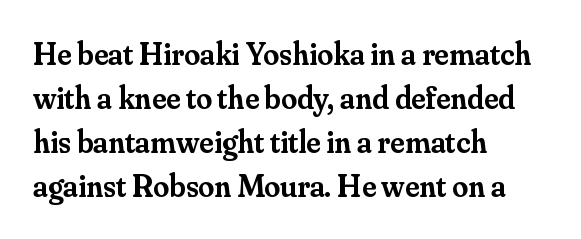
Note the varied advance widths — an 'i' is clearly narrower than an 'm'. A roman cut, with each character standing at attention. I'd describe the lettering as semibold — firm but not a full bold. Baseline-to-baseline distance is the conventional proportion of letter height. All the whitespace from short lines collects on the right.
